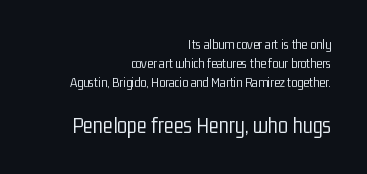
Q: Is the text bold? A: No.
Q: Is the text italic (slanted)? A: No, it is upright.
Q: Is the text underlined? A: No.
Q: How is the paragraph aligned? A: Right-aligned.
Q: Is the spacing between letters normal or unusually wide? A: Normal.
Q: Is the spacing between lines tight, normal or loose? A: Normal.
Q: Which block of text is set in a larger size, the first (top) or the second (bottom)? A: The second (bottom) one.
